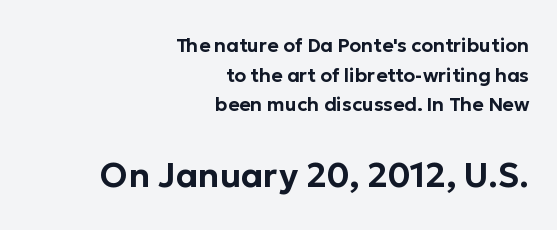
The horizontal fit of the characters is conventional and even. Evenly set lines give the paragraph a standard silhouette. The more generous point size was reserved for the lower chunk. Do the letters lean? They stand straight. Letters rest on an invisible, unmarked baseline. The typeface chosen for these lines omits serifs.
